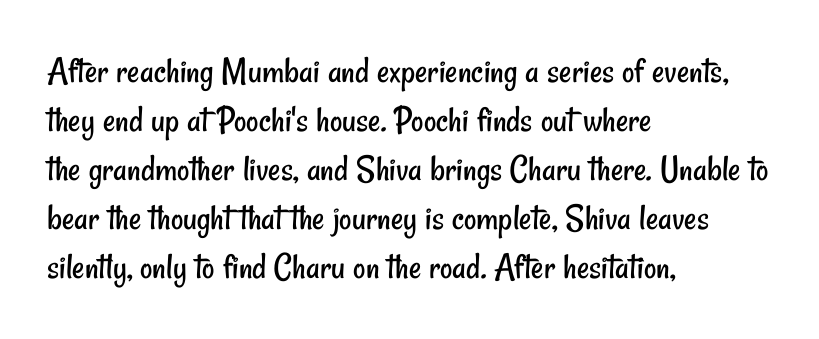
The image shows 38 px regular-weight, condensed sans-serif type; set left-aligned, normal line spacing (1.29x), normal letter spacing, not underlined; low stroke contrast and a small x-height.
